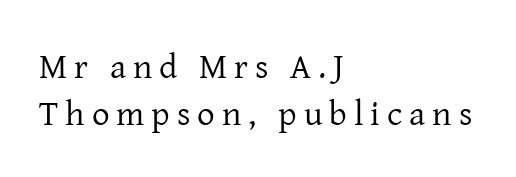
{"serif": "yes", "italic": "no", "bold": "no", "weight": "regular", "width": "normal", "stroke_contrast": "low", "x_height": "medium", "monospaced": "no", "underline": "no", "align": "left", "line_spacing": "normal", "line_spacing_ratio": 1.33, "letter_spacing": "wide", "letter_spacing_em": 0.2, "glyph_px": 35}
